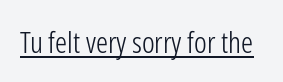
Q: Is the text bold? A: No.
Q: Is the text italic (slanted)? A: No, it is upright.
Q: Is the typeface a serif or a sans-serif typeface? A: Sans-serif.
Q: Is the text underlined? A: Yes.
Q: Is the spacing between letters normal or unusually wide? A: Normal.
Q: Width (condensed, normal, or wide)? A: Condensed.
Q: Stroke contrast? A: Low.
Q: x-height? A: Medium.
Q: Monospaced? A: No.
